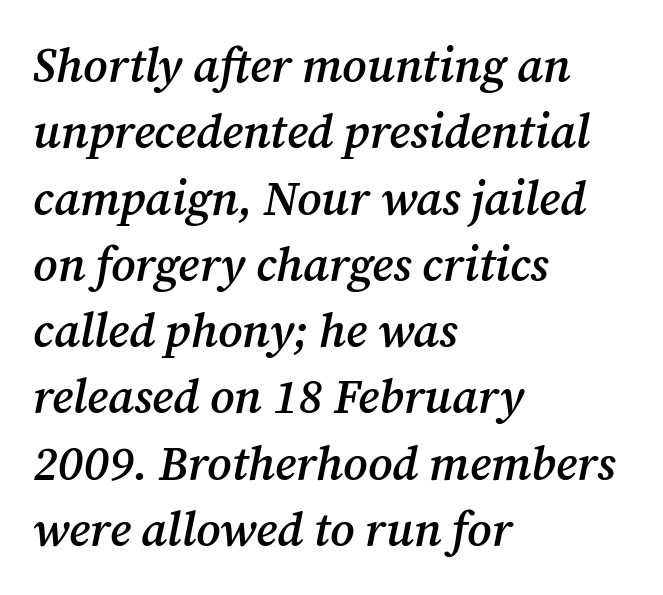
Q: Is the text bold? A: Semi-bold.
Q: Is the text italic (slanted)? A: Yes, it leans right by about 12 degrees.
Q: Is the typeface a serif or a sans-serif typeface? A: Serif.
Q: Is the text underlined? A: No.
Q: How is the paragraph aligned? A: Left-aligned.
Q: Is the spacing between letters normal or unusually wide? A: Normal.
Q: Is the spacing between lines tight, normal or loose? A: Normal.
Q: Width (condensed, normal, or wide)? A: Normal.
Q: Stroke contrast? A: Medium.
Q: x-height? A: Medium.
Q: Monospaced? A: No.
